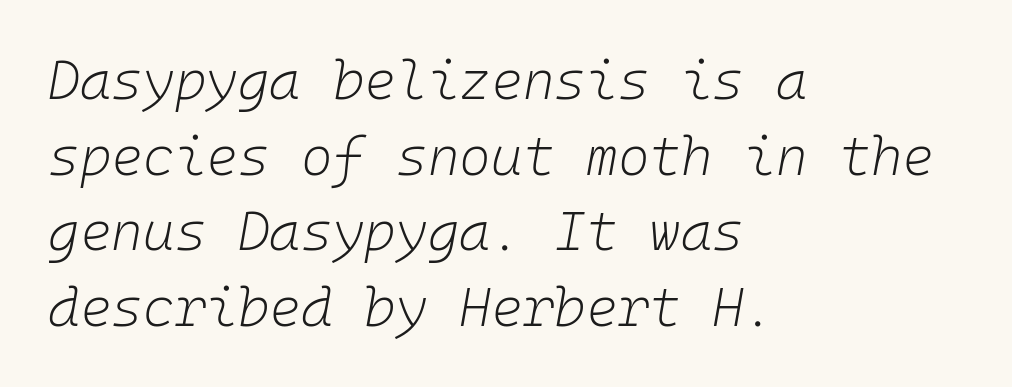
The image shows 54 px light type, italic (leaning right), monospaced; set left-aligned, normal line spacing (1.4x), normal letter spacing, not underlined; low stroke contrast and a medium x-height.
